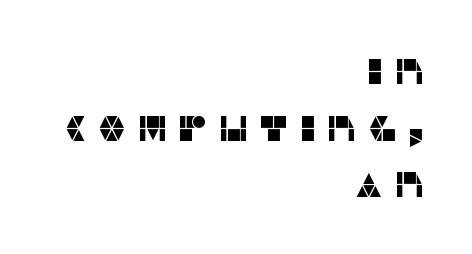
Q: Is the text italic (slanted)? A: No, it is upright.
Q: Is the typeface a serif or a sans-serif typeface? A: Sans-serif.
Q: Is the text underlined? A: No.
Q: How is the paragraph aligned? A: Right-aligned.
Q: Is the spacing between letters normal or unusually wide? A: Unusually wide.
Q: Is the spacing between lines tight, normal or loose? A: Normal.
Q: Width (condensed, normal, or wide)? A: Normal.
Q: Stroke contrast? A: Low.
Q: x-height? A: Large.
Q: Monospaced? A: No.
